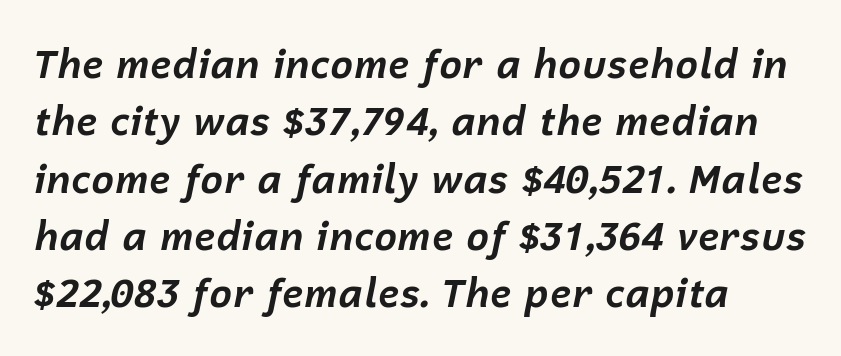
Q: Is the text bold? A: Yes.
Q: Is the text italic (slanted)? A: Yes, it leans right by about 12 degrees.
Q: Is the text underlined? A: No.
Q: How is the paragraph aligned? A: Left-aligned.
Q: Is the spacing between letters normal or unusually wide? A: Normal.
Q: Is the spacing between lines tight, normal or loose? A: Normal.
Q: Width (condensed, normal, or wide)? A: Normal.
Q: Stroke contrast? A: Low.
Q: x-height? A: Medium.
Q: Monospaced? A: No.
